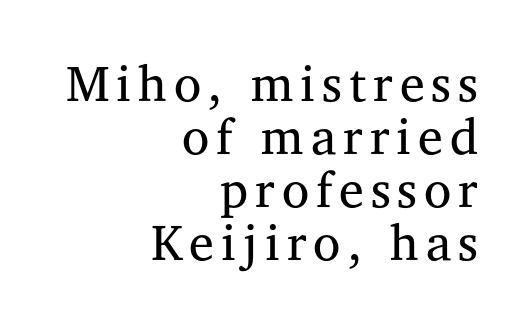
Each stroke keeps to a modest, everyday thickness or less. This sample has the flowing, uneven cadence of proportional lettering. The typesetter chose a ragged-left arrangement here. The letters carry serifs — small finishing strokes at the ends of their stems. This rendering features lettering with no underline. The font's upright variant was chosen for this text.
